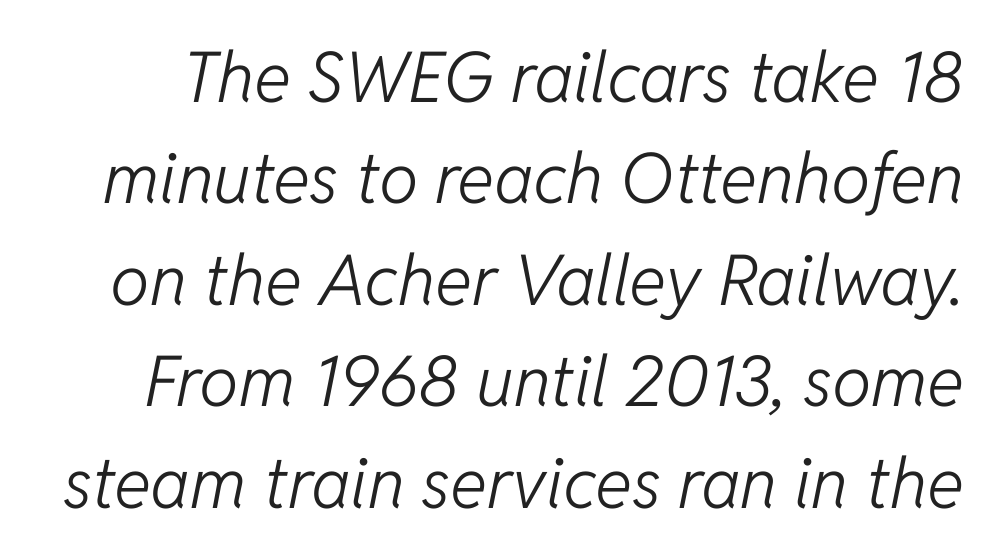
Q: Is the text bold? A: No.
Q: Is the text italic (slanted)? A: Yes, it leans right by about 11 degrees.
Q: Is the text underlined? A: No.
Q: Is the spacing between letters normal or unusually wide? A: Normal.
Q: Is the spacing between lines tight, normal or loose? A: Normal.
Q: Width (condensed, normal, or wide)? A: Normal.
Q: Stroke contrast? A: Low.
Q: x-height? A: Medium.
Q: Monospaced? A: No.
